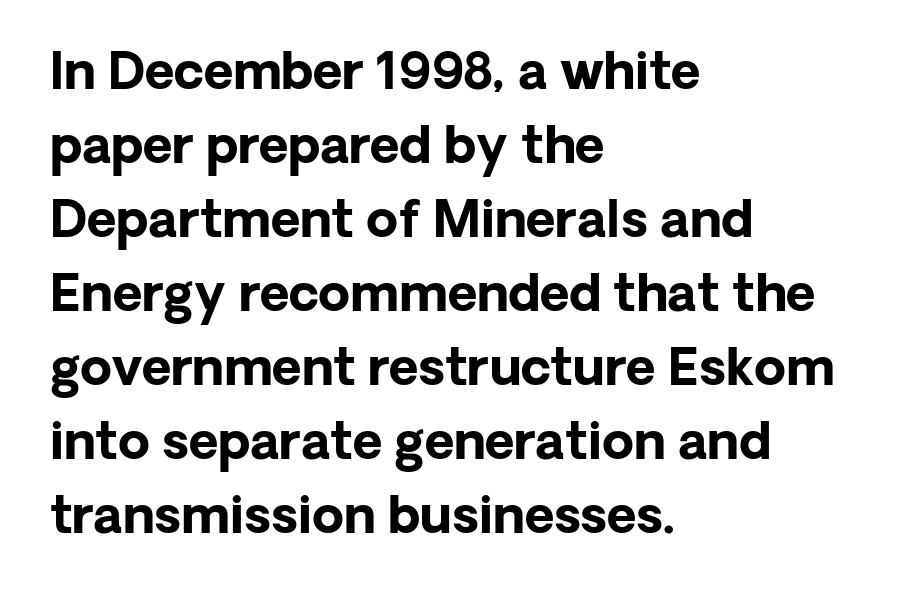
If you drew a line through each stem, it would be perfectly vertical. The baseline area is clear. Short note: letters normally spaced. Summary of weight: heavy, a full bold. The rag falls on the right side of this text block.
